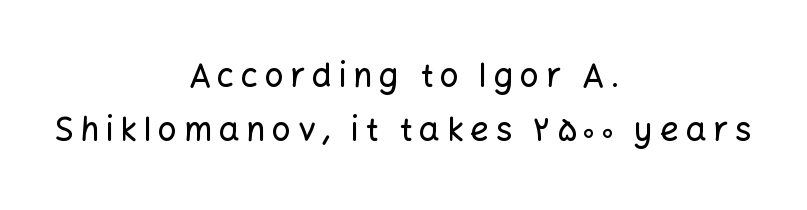
The passage shown stacks its lines at a standard gap. Does the type have serifs? No, each stem ends abruptly. One-word summary of the alignment: center. Do the letters lean? They stand straight.
